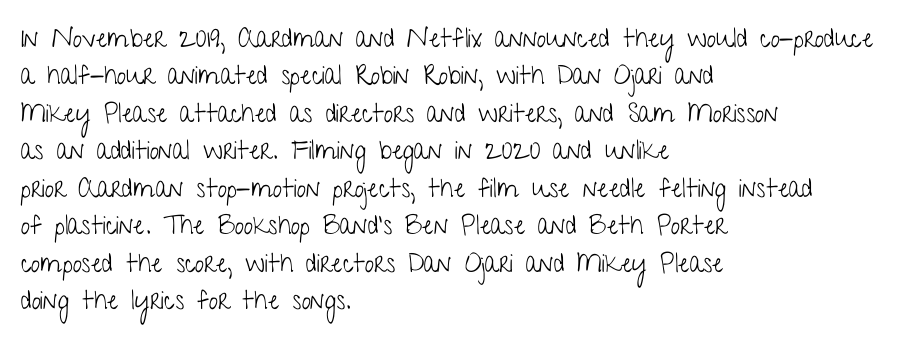
{"italic": "no", "bold": "no", "underline": "no", "align": "left", "line_spacing": "normal", "line_spacing_ratio": 1.44, "letter_spacing": "normal", "letter_spacing_em": 0.0, "glyph_px": 26}
